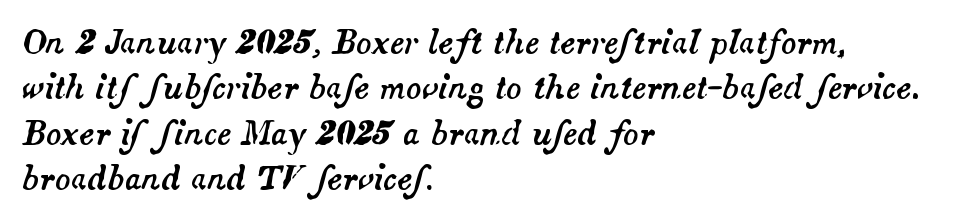
{"italic": "yes", "lean": "right", "slant_degrees": 14, "width": "normal", "stroke_contrast": "medium", "x_height": "small", "monospaced": "no", "underline": "no", "align": "left", "line_spacing": "normal", "line_spacing_ratio": 1.42, "letter_spacing": "normal", "letter_spacing_em": 0.0, "glyph_px": 32}
